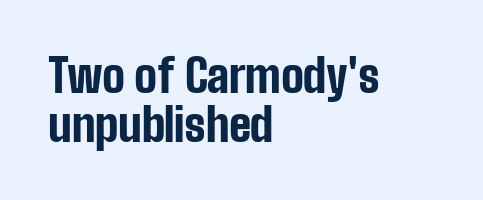
{"serif": "no", "italic": "no", "bold": "yes", "weight": "bold", "width": "condensed", "stroke_contrast": "low", "x_height": "medium", "monospaced": "no", "underline": "no", "align": "left", "line_spacing": "tight", "line_spacing_ratio": 1.08, "letter_spacing": "normal", "letter_spacing_em": 0.0, "glyph_px": 45}
